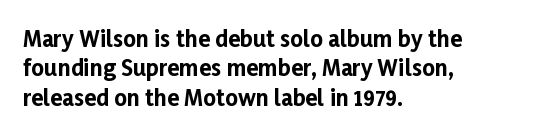
Every character sits straight up, as roman type does. Visually the block forms a straight wall on the left and a jagged coastline on the right. I'd describe the lettering as bold — thick and assertive. Unmarked baselines from the first word to the last.
